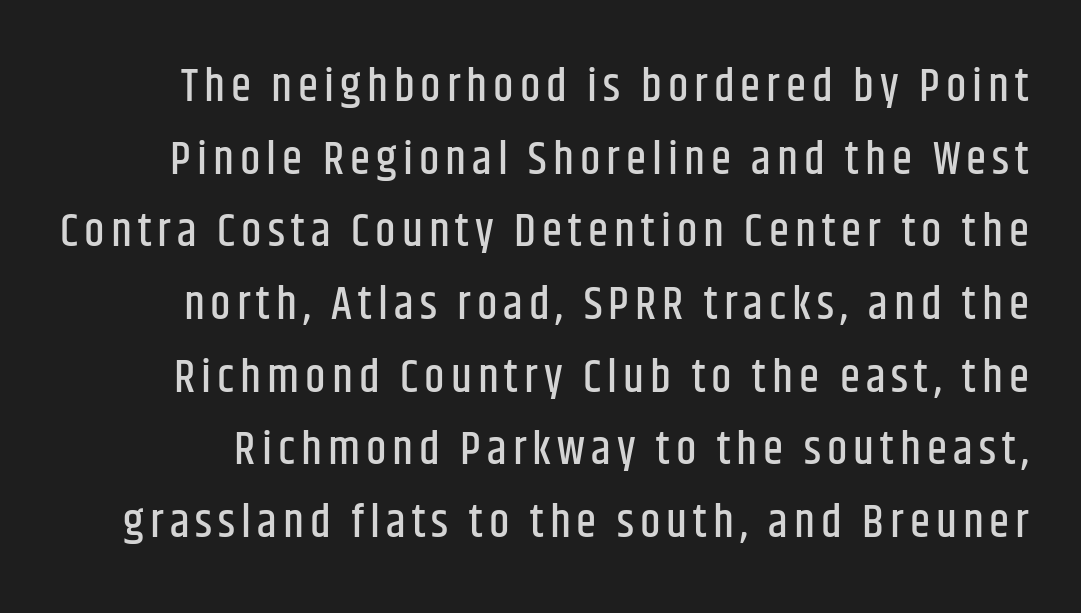
The image shows 46 px condensed sans-serif type, upright; set normal line spacing (1.58x), not underlined; low stroke contrast and a large x-height.
